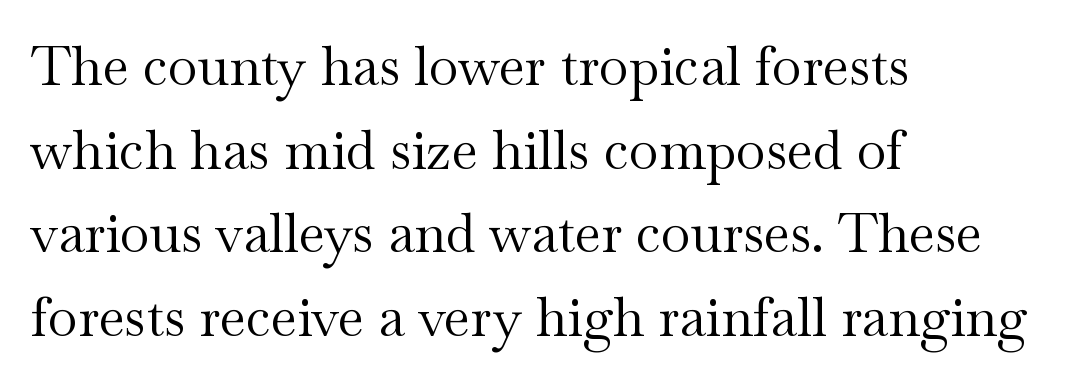
{"serif": "yes", "italic": "no", "bold": "no", "weight": "regular", "width": "wide", "stroke_contrast": "medium", "x_height": "small", "monospaced": "no", "underline": "no", "align": "left", "line_spacing": "normal", "line_spacing_ratio": 1.55, "letter_spacing": "normal", "letter_spacing_em": 0.0, "glyph_px": 54}
